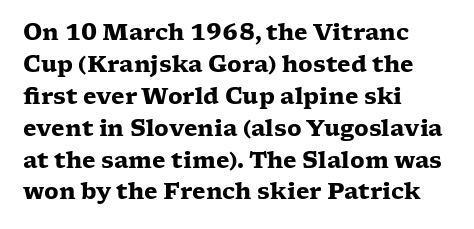
The image shows 22 px bold type, upright; set left-aligned, normal line spacing (1.45x), normal letter spacing, not underlined.
